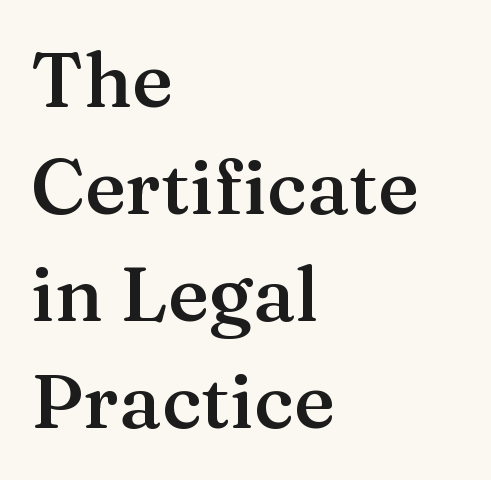
A typesetter would call this proportional, since set widths differ per character. Observe the serifs anchoring each vertical stroke in this sample. A typesetter would mark this as roman, not italic. Here the glyphs are tracked normally, forming tight word shapes. Glance below the letters and you will spot only blank space. Each new line begins a customary step beneath the previous one.
